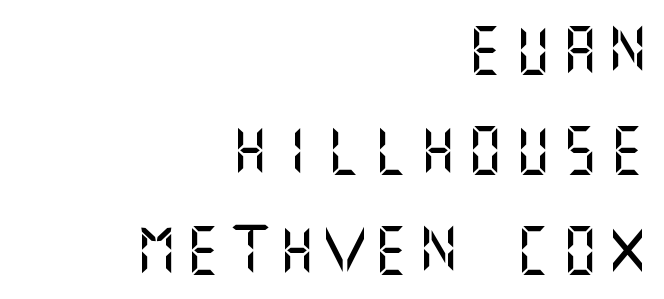
{"serif": "no", "italic": "no", "width": "normal", "stroke_contrast": "medium", "x_height": "large", "underline": "no", "align": "right", "line_spacing": "loose", "line_spacing_ratio": 2.08, "glyph_px": 48}
